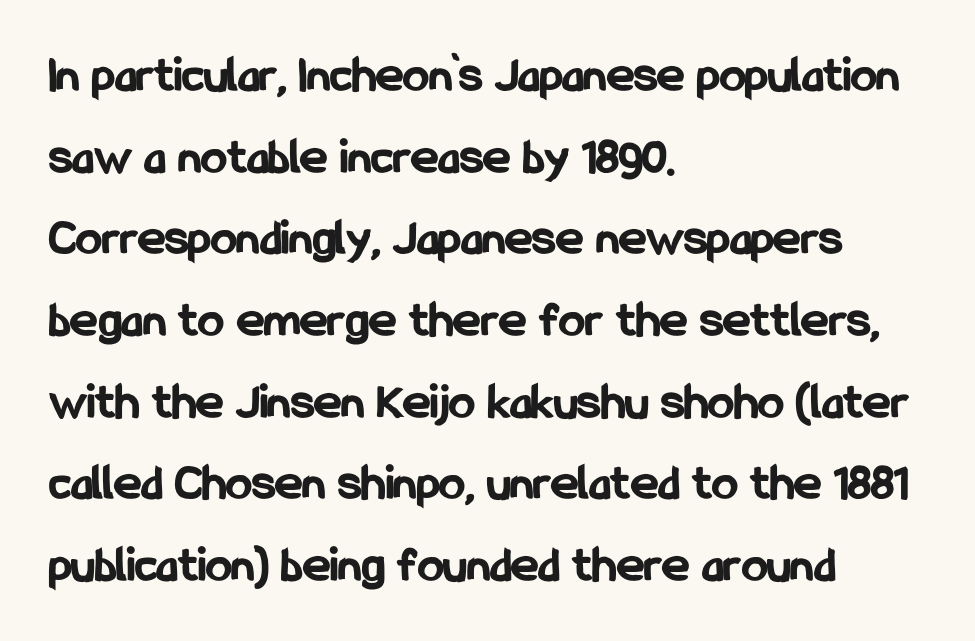
{"serif": "no", "italic": "no", "bold": "yes", "weight": "bold", "width": "condensed", "stroke_contrast": "low", "x_height": "medium", "monospaced": "no", "underline": "no", "align": "left", "line_spacing": "normal", "line_spacing_ratio": 1.57, "letter_spacing": "normal", "letter_spacing_em": 0.0, "glyph_px": 52}
